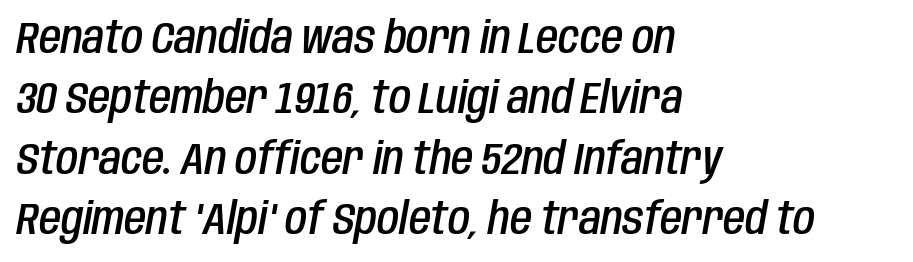
The image shows 45 px semibold, condensed type, italic (leaning right); set left-aligned, normal line spacing (1.34x), normal letter spacing, not underlined; low stroke contrast and a large x-height.
